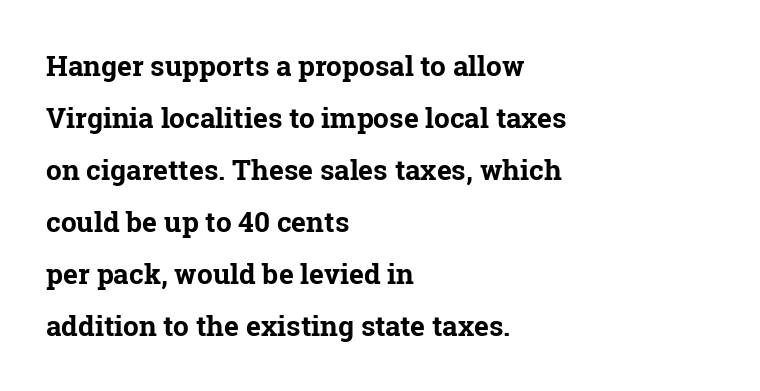
The image shows 28 px bold serif type, upright; set left-aligned, line spacing 1.86x, normal letter spacing, not underlined; low stroke contrast and a medium x-height.
